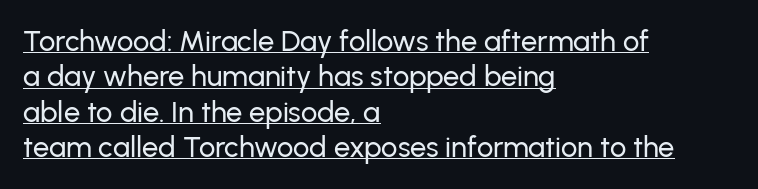
{"serif": "no", "italic": "no", "width": "normal", "stroke_contrast": "low", "x_height": "medium", "monospaced": "no", "underline": "yes", "align": "left", "line_spacing_ratio": 1.22, "letter_spacing": "normal", "letter_spacing_em": 0.0, "glyph_px": 29}
